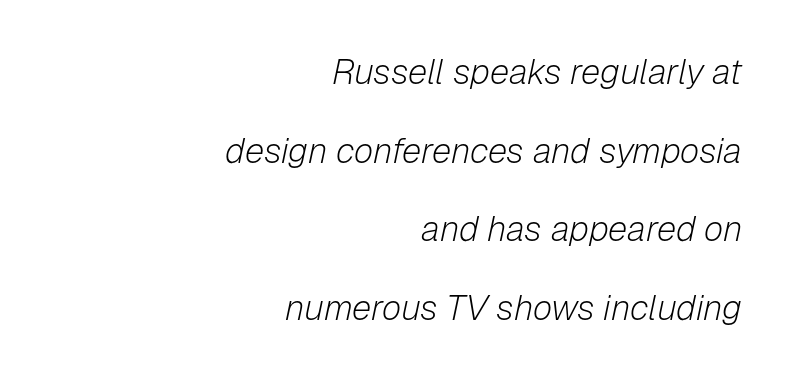
{"italic": "yes", "lean": "right", "slant_degrees": 12, "bold": "no", "weight": "light", "width": "normal", "stroke_contrast": "low", "x_height": "medium", "monospaced": "no", "underline": "no", "align": "right", "line_spacing": "loose", "line_spacing_ratio": 2.25, "letter_spacing": "normal", "letter_spacing_em": 0.0, "glyph_px": 35}
